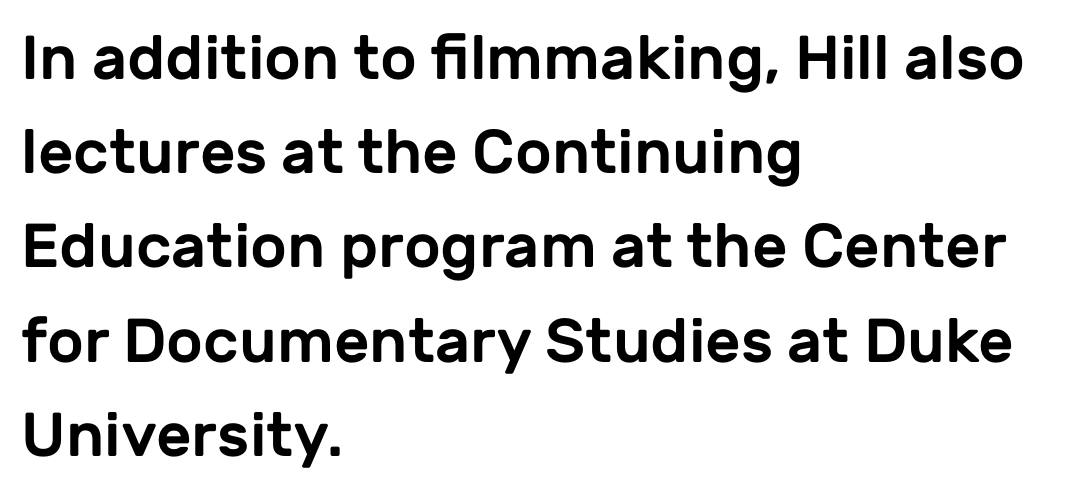
Varying glyph widths throughout — classic text-font behaviour. Do the letters lean? They stand straight. The designer went with a sans here, leaving each stem footless. Typeset ragged right — the left edge is the straight one.
